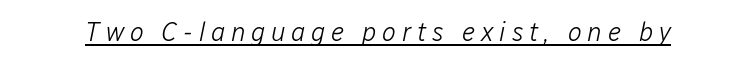
Q: Is the text bold? A: No.
Q: Is the text italic (slanted)? A: Yes, it leans right by about 12 degrees.
Q: Is the text underlined? A: Yes.
Q: Is the spacing between letters normal or unusually wide? A: Unusually wide.
